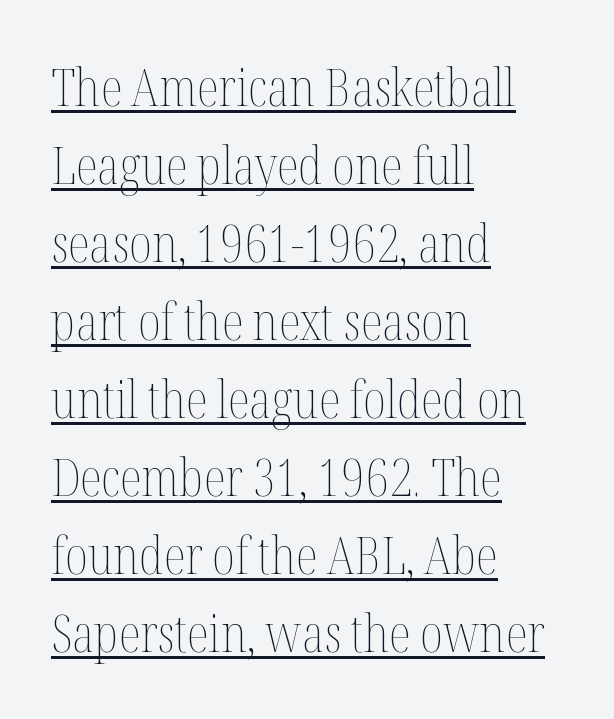
Q: Is the text bold? A: No.
Q: Is the text italic (slanted)? A: No, it is upright.
Q: Is the text underlined? A: Yes.
Q: How is the paragraph aligned? A: Left-aligned.
Q: Is the spacing between letters normal or unusually wide? A: Normal.
Q: Is the spacing between lines tight, normal or loose? A: Normal.
Q: Width (condensed, normal, or wide)? A: Condensed.
Q: Stroke contrast? A: Medium.
Q: x-height? A: Medium.
Q: Monospaced? A: No.
